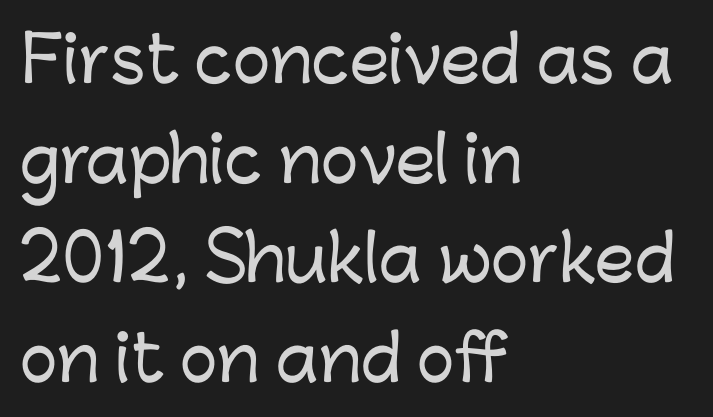
{"serif": "no", "italic": "no", "width": "normal", "stroke_contrast": "low", "x_height": "medium", "monospaced": "no", "underline": "no", "align": "left", "line_spacing": "normal", "line_spacing_ratio": 1.58, "letter_spacing": "normal", "letter_spacing_em": 0.0, "glyph_px": 63}
